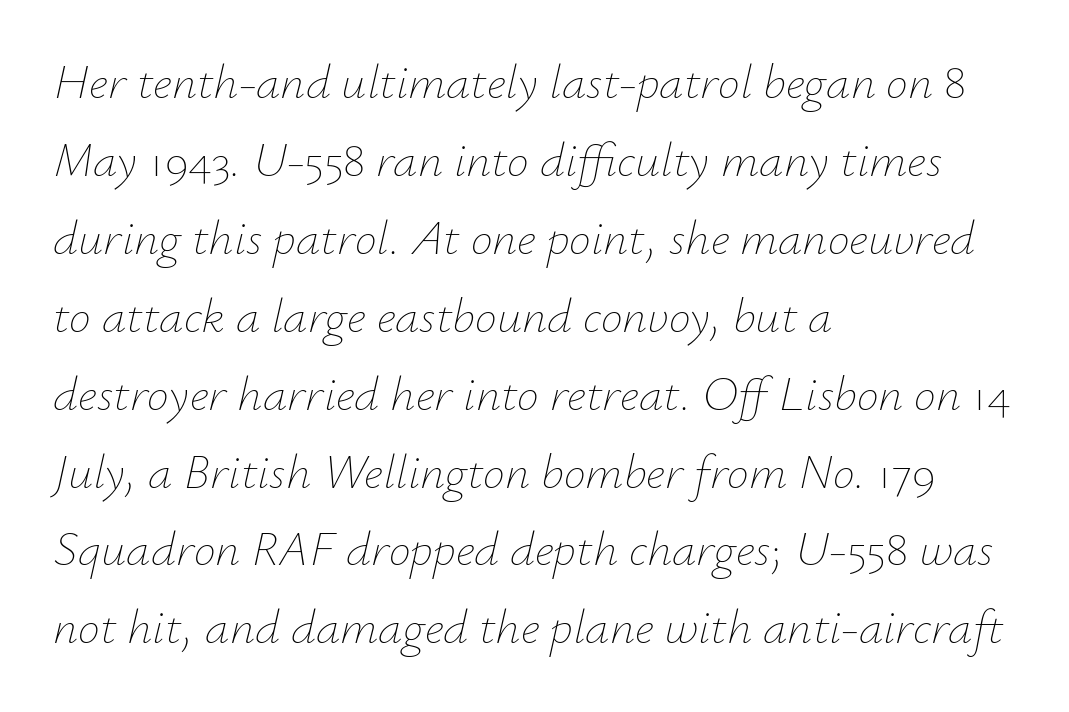
The image shows 49 px thin type, italic (leaning right); set left-aligned, normal line spacing (1.59x), normal letter spacing, not underlined; low stroke contrast and a small x-height.
